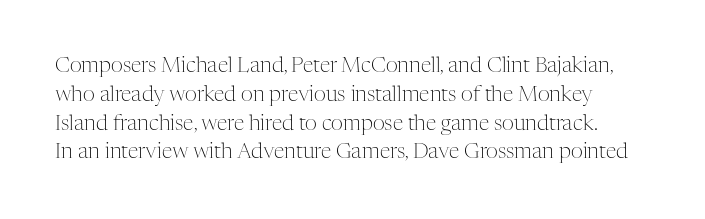
Nothing heavy about these letters — not bold at all. A typesetter would call this leading conventional body-copy spacing. Glyph-to-glyph distance matches everyday printed text. The lettering stays uniformly vertical, giving the passage a roman look. The passage shown is not underscored anywhere.
